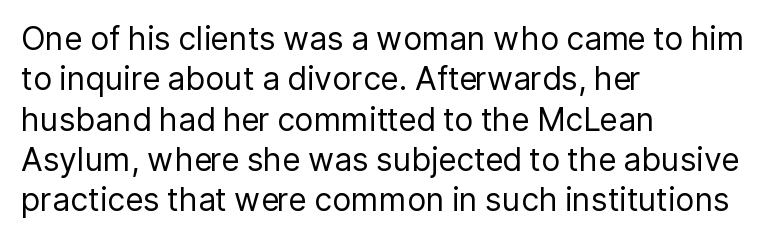
{"serif": "no", "italic": "no", "bold": "no", "weight": "regular", "width": "normal", "stroke_contrast": "low", "x_height": "medium", "monospaced": "no", "underline": "no", "align": "left", "line_spacing": "normal", "line_spacing_ratio": 1.26, "letter_spacing": "normal", "letter_spacing_em": 0.0, "glyph_px": 32}
